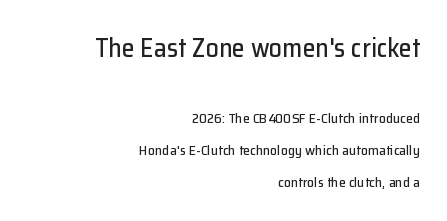
Q: Is the text italic (slanted)? A: No, it is upright.
Q: Is the text underlined? A: No.
Q: How is the paragraph aligned? A: Right-aligned.
Q: Is the spacing between letters normal or unusually wide? A: Normal.
Q: Is the spacing between lines tight, normal or loose? A: Loose.
Q: Which block of text is set in a larger size, the first (top) or the second (bottom)? A: The first (top) one.
